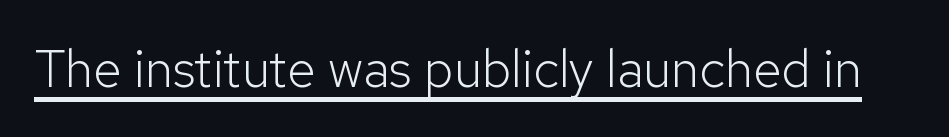
{"serif": "no", "italic": "no", "bold": "no", "weight": "light", "width": "normal", "stroke_contrast": "low", "x_height": "medium", "monospaced": "no", "underline": "yes", "letter_spacing": "normal", "letter_spacing_em": 0.0, "glyph_px": 52}
